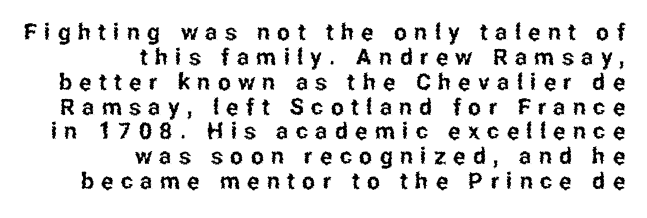
The image shows 23 px text type, upright; set right-aligned, tight line spacing (1.08x), unusually wide letter spacing (+0.32 em), not underlined.
